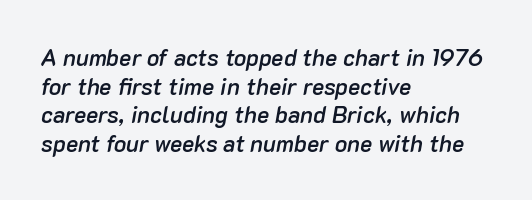
Slightly chunky letters — semibold, I'd say, not full bold. The paragraph has a hard left edge and a soft right edge. In terms of leading, this rendering sits right in the middle. Type without underlining. When letters slant like this, we call the style italic.
